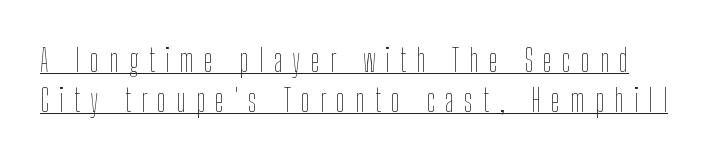
There is plenty of visible air inserted between adjacent glyphs. These lines are rendered in a variable-pitch font. Underline: present. The face looks like a standard text weight, possibly lighter.
